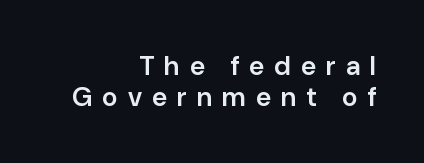
The designer dialed line spacing down below the default. The rag falls on the left side of this text block. The specimen omits any rule beneath the text block's lines. Stems and bowls a touch heavier than normal — semibold. It's the straight-up-and-down kind of type. Glyph-to-glyph distance is far greater than everyday printed text.
